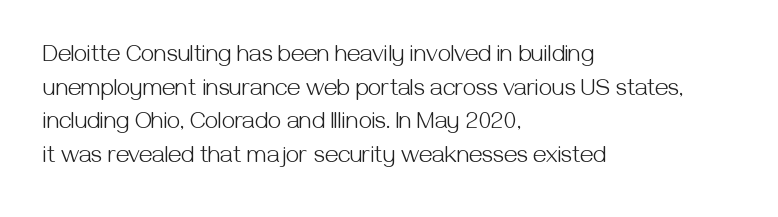
The image shows 24 px text type, upright; set left-aligned, normal line spacing (1.4x), normal letter spacing, not underlined.
